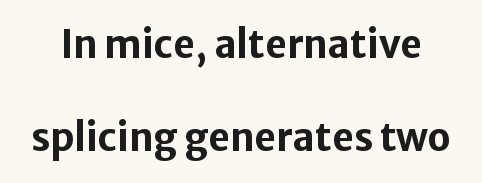
The letters carry no serifs — their stems end cleanly without finishing strokes. Varying glyph widths throughout — classic text-font behaviour. You could fit nearly another row in the gap between these rows. What stands out about the letter spacing? Nothing — it is the standard amount.
